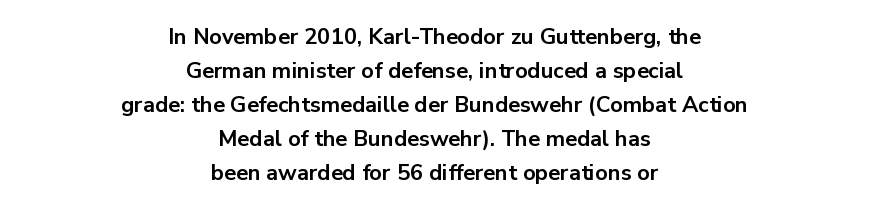
The image shows 22 px bold type, upright; set centered, normal line spacing (1.54x), normal letter spacing, not underlined.
